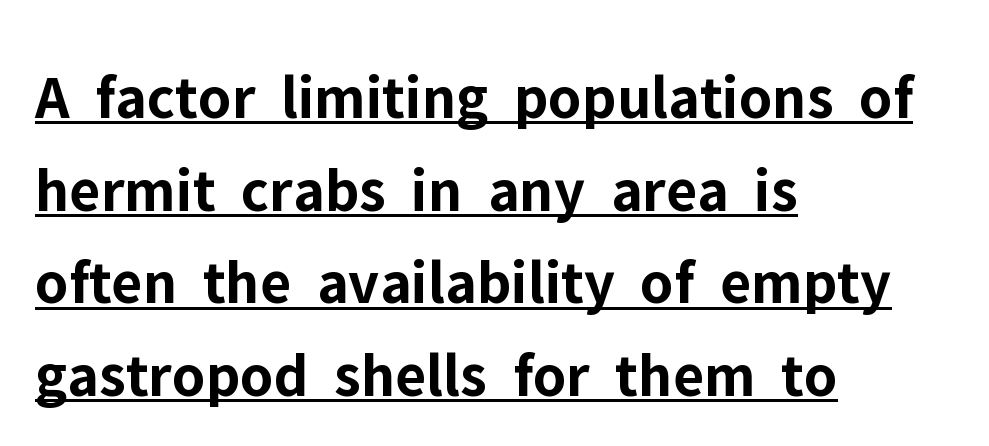
Q: Is the text bold? A: Yes.
Q: Is the text italic (slanted)? A: No, it is upright.
Q: Is the typeface a serif or a sans-serif typeface? A: Sans-serif.
Q: Is the text underlined? A: Yes.
Q: How is the paragraph aligned? A: Left-aligned.
Q: Is the spacing between letters normal or unusually wide? A: Normal.
Q: Is the spacing between lines tight, normal or loose? A: Normal.
Q: Width (condensed, normal, or wide)? A: Normal.
Q: Stroke contrast? A: Low.
Q: x-height? A: Medium.
Q: Monospaced? A: No.
